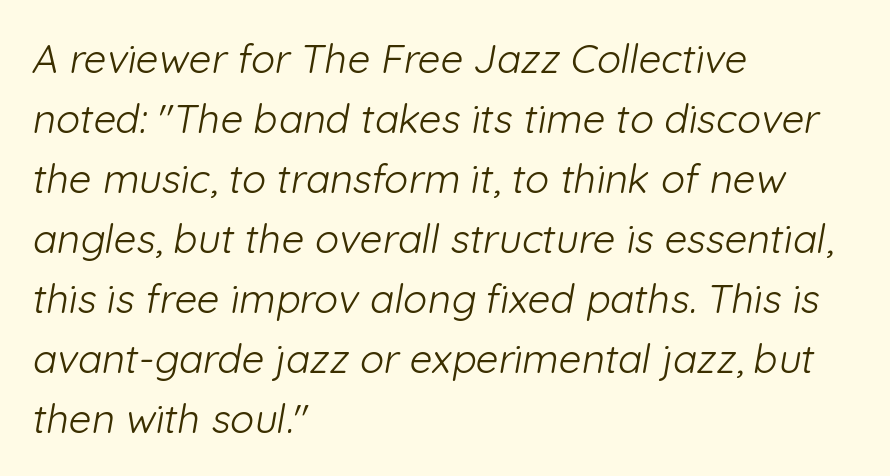
{"serif": "no", "bold": "no", "weight": "light", "width": "normal", "stroke_contrast": "low", "x_height": "medium", "monospaced": "no", "underline": "no", "align": "left", "line_spacing": "normal", "line_spacing_ratio": 1.5, "letter_spacing": "normal", "letter_spacing_em": 0.0, "glyph_px": 40}
